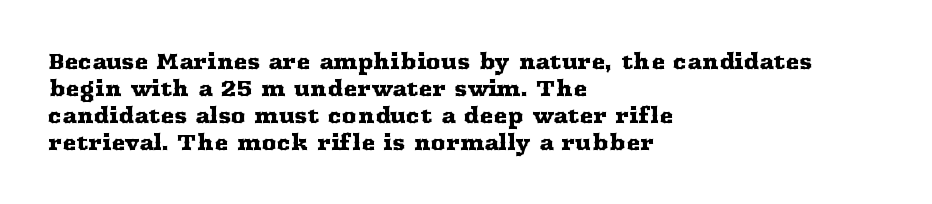
{"italic": "no", "underline": "no", "align": "left", "line_spacing": "normal", "line_spacing_ratio": 1.28, "letter_spacing": "normal", "letter_spacing_em": 0.0, "glyph_px": 21}
